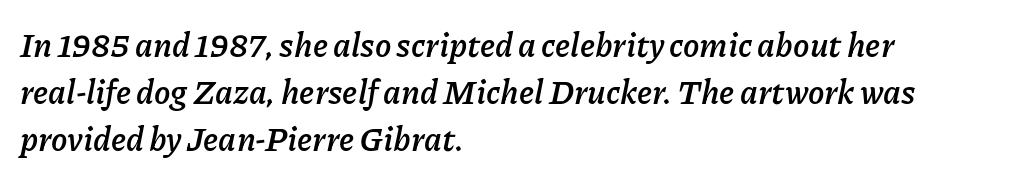
{"italic": "yes", "lean": "right", "slant_degrees": 11, "bold": "yes", "weight": "semibold", "width": "normal", "stroke_contrast": "low", "x_height": "medium", "monospaced": "no", "underline": "no", "align": "left", "line_spacing": "normal", "line_spacing_ratio": 1.42, "letter_spacing": "normal", "letter_spacing_em": 0.0, "glyph_px": 33}
